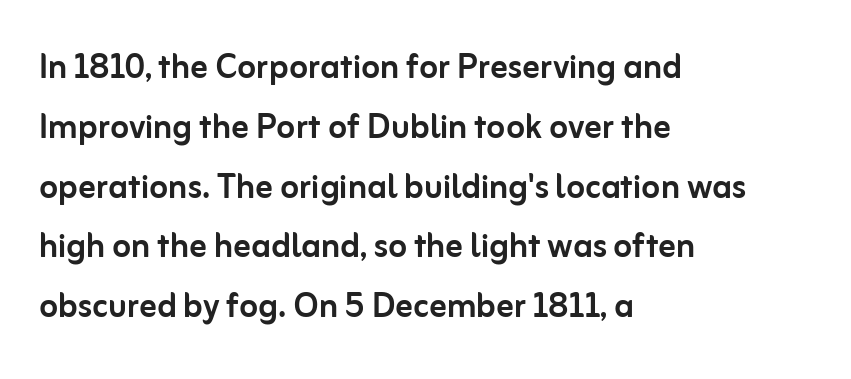
The face used here is rendered with its standard letterfit. The lines are quadded left. This block has exactly the height ordinary leading produces. Check the space under the baseline: it is left empty. A typesetter would mark this as roman, not italic.
